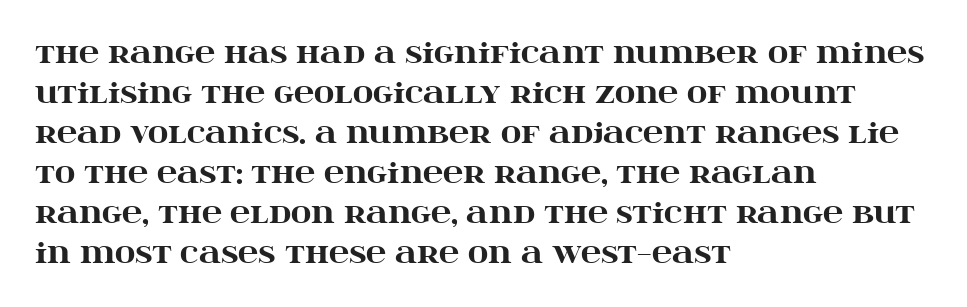
Is this a sans? No — the strokes have serifs. The passage shown is typed in a proportional face where columns would drift. A bare baseline throughout the passage. Baseline-to-baseline distance is the conventional proportion of letter height. The passage is arranged the way most books set body copy — flush left. Posture: upright roman.
